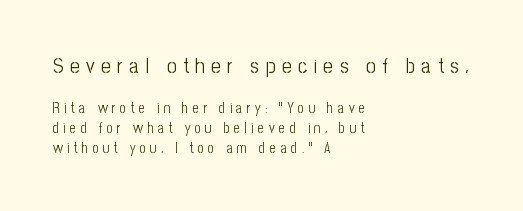
Q: Is the text bold? A: No.
Q: Is the text italic (slanted)? A: No, it is upright.
Q: Is the text underlined? A: No.
Q: How is the paragraph aligned? A: Left-aligned.
Q: Is the spacing between letters normal or unusually wide? A: Unusually wide.
Q: Is the spacing between lines tight, normal or loose? A: Normal.
Q: Which block of text is set in a larger size, the first (top) or the second (bottom)? A: The first (top) one.
